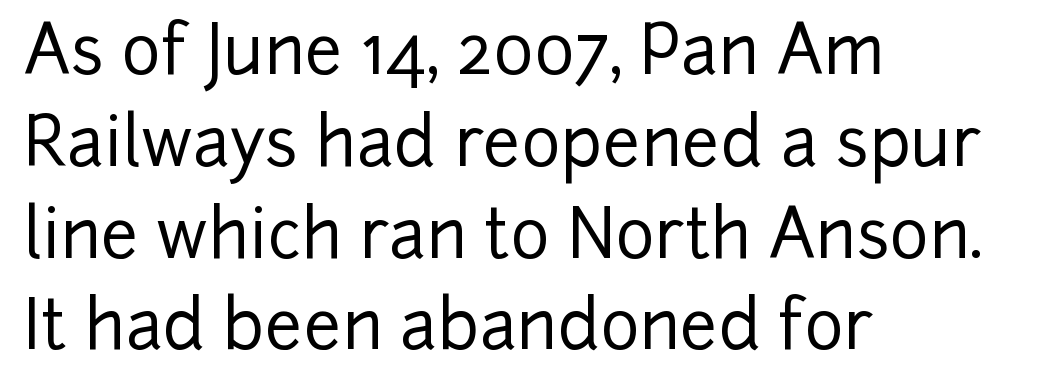
{"serif": "no", "italic": "no", "width": "normal", "stroke_contrast": "low", "x_height": "medium", "monospaced": "no", "underline": "no", "align": "left", "line_spacing": "normal", "line_spacing_ratio": 1.37, "letter_spacing": "normal", "letter_spacing_em": 0.0, "glyph_px": 67}
